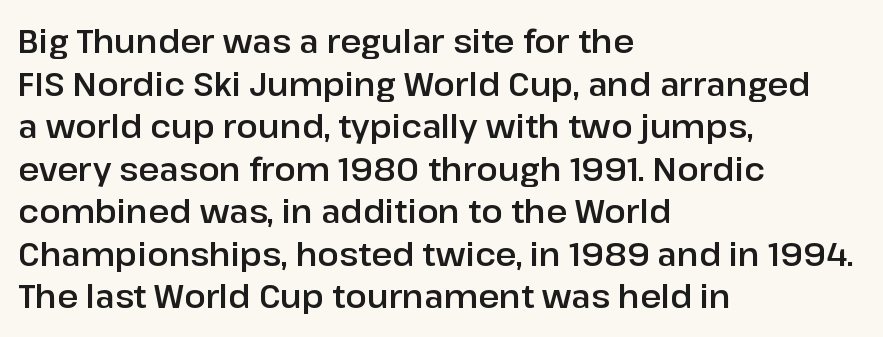
Q: Is the text italic (slanted)? A: No, it is upright.
Q: Is the typeface a serif or a sans-serif typeface? A: Sans-serif.
Q: Is the text underlined? A: No.
Q: How is the paragraph aligned? A: Left-aligned.
Q: Is the spacing between letters normal or unusually wide? A: Normal.
Q: Is the spacing between lines tight, normal or loose? A: Normal.
Q: Width (condensed, normal, or wide)? A: Normal.
Q: Stroke contrast? A: Low.
Q: x-height? A: Medium.
Q: Monospaced? A: No.
